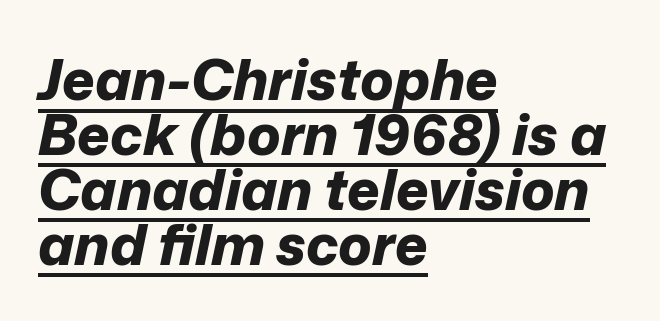
Whoever set this chose condensed vertical rhythm over breathing room. Casual observation: everything's shoved over to the left. The letters advance in unequal steps, a hallmark of proportional type. Compared with typical body copy, the letter spacing here is the same. The passage shown leans; its letterforms are oblique. Heavy, bold letterforms.
